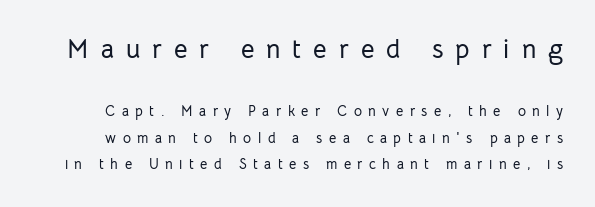
The zone under the glyphs is completely vacant. Loosely led — the rows are spread out. Larger block? The one above; the one below is distinctly smaller. These lines have a slow, spaced-out rhythm from letter to letter. Style check: upright.
